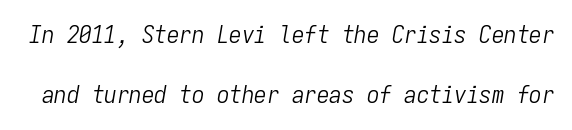
{"italic": "yes", "lean": "right", "slant_degrees": 9, "bold": "no", "underline": "no", "line_spacing": "loose", "line_spacing_ratio": 2.42, "letter_spacing": "normal", "letter_spacing_em": 0.0, "glyph_px": 25}
